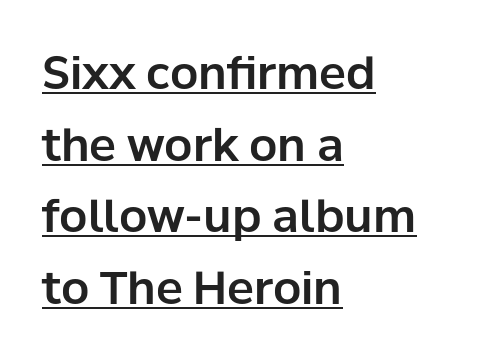
Q: Is the text italic (slanted)? A: No, it is upright.
Q: Is the typeface a serif or a sans-serif typeface? A: Sans-serif.
Q: Is the text underlined? A: Yes.
Q: How is the paragraph aligned? A: Left-aligned.
Q: Is the spacing between letters normal or unusually wide? A: Normal.
Q: Is the spacing between lines tight, normal or loose? A: Normal.
Q: Width (condensed, normal, or wide)? A: Normal.
Q: Stroke contrast? A: Low.
Q: x-height? A: Medium.
Q: Monospaced? A: No.
